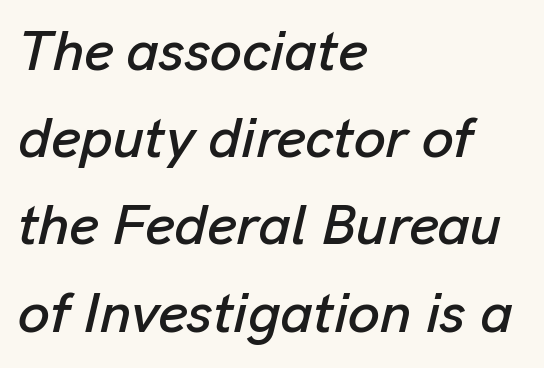
Q: Is the text italic (slanted)? A: Yes, it leans right by about 13 degrees.
Q: Is the text underlined? A: No.
Q: How is the paragraph aligned? A: Left-aligned.
Q: Is the spacing between letters normal or unusually wide? A: Normal.
Q: Is the spacing between lines tight, normal or loose? A: Normal.
Q: Width (condensed, normal, or wide)? A: Normal.
Q: Stroke contrast? A: Low.
Q: x-height? A: Medium.
Q: Monospaced? A: No.
